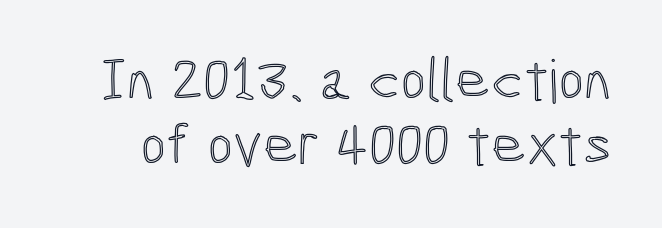
The image shows 60 px condensed type, upright; set tight line spacing (1.09x), normal letter spacing, not underlined; a medium x-height.
